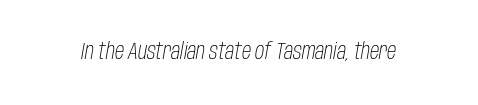
{"italic": "yes", "lean": "right", "slant_degrees": 10, "bold": "no", "underline": "no", "letter_spacing": "normal", "letter_spacing_em": 0.0, "glyph_px": 23}
